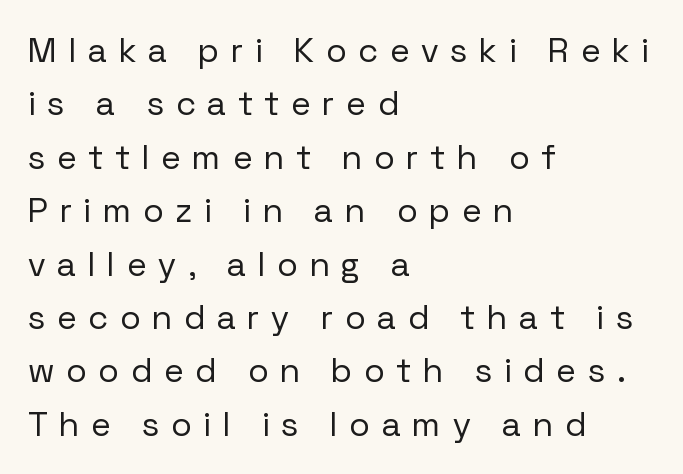
The image shows 34 px regular-weight sans-serif type, upright; set left-aligned, normal line spacing (1.57x), unusually wide letter spacing (+0.35 em), not underlined; low stroke contrast and a medium x-height.
